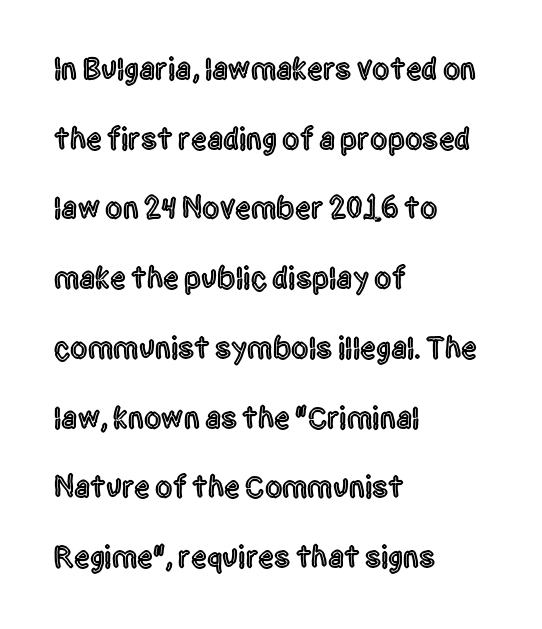
{"serif": "no", "italic": "no", "width": "condensed", "x_height": "large", "monospaced": "no", "underline": "no", "align": "left", "line_spacing": "loose", "line_spacing_ratio": 2.25, "letter_spacing": "normal", "letter_spacing_em": 0.0, "glyph_px": 31}
